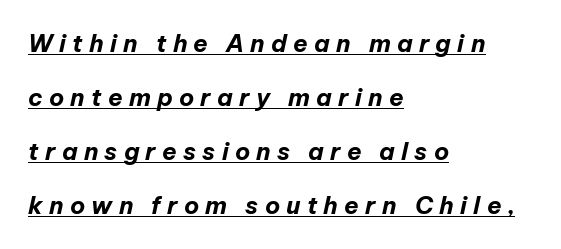
The image shows 24 px bold type, italic (leaning right); set left-aligned, loose line spacing (2.25x), unusually wide letter spacing (+0.26 em), underlined.
